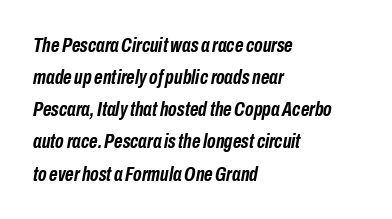
The image shows 21 px bold type, italic (leaning right); set left-aligned, normal line spacing (1.53x), normal letter spacing, not underlined.
